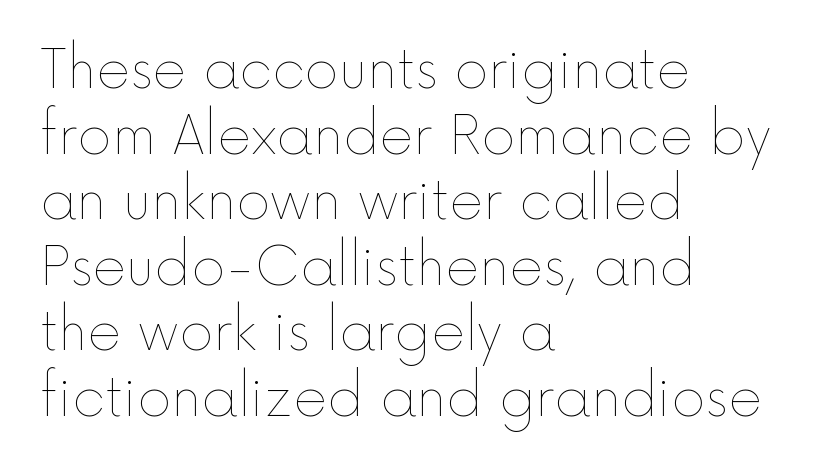
Does the lettering tilt? It doesn't — this is upright. Decoration check: the copy has no underline. Here the designer chose a conventional face with non-uniform glyph widths. Is the type heavy? It reads as light-to-regular instead.
